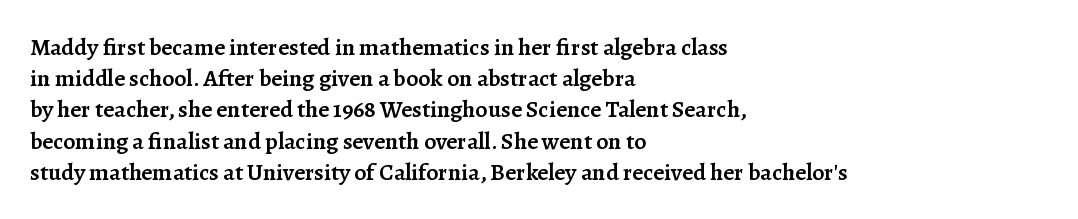
{"italic": "no", "bold": "semi", "underline": "no", "align": "left", "line_spacing": "normal", "line_spacing_ratio": 1.3, "letter_spacing": "normal", "letter_spacing_em": 0.0, "glyph_px": 24}
